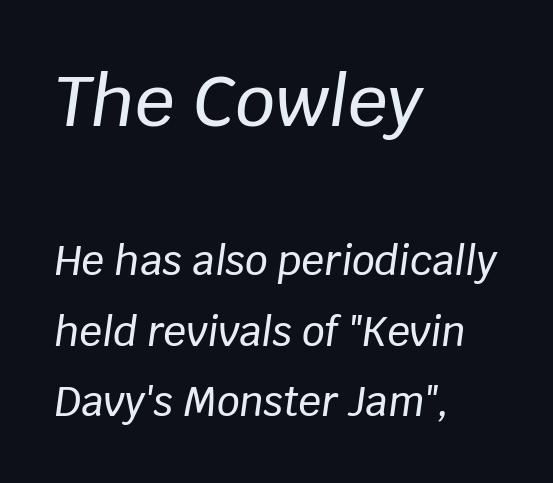
The image shows 70 px text type, italic (leaning right); set left-aligned, line spacing 1.76x, normal letter spacing, not underlined; the first (top) block is 1.75x larger; low stroke contrast and a large x-height.
